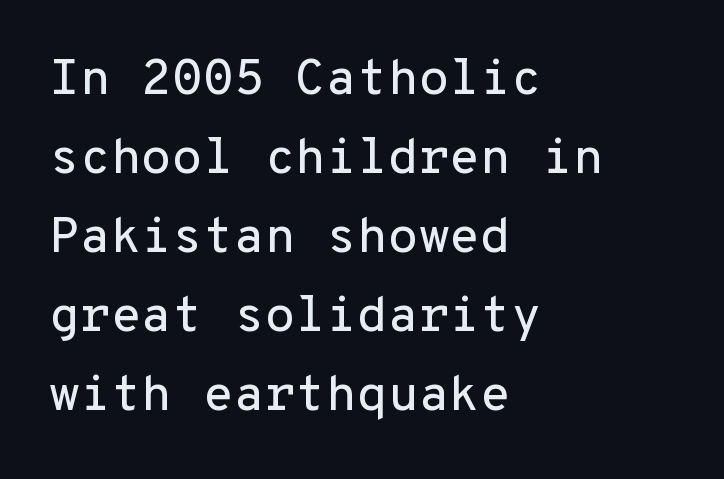
Q: Is the text italic (slanted)? A: No, it is upright.
Q: Is the typeface a serif or a sans-serif typeface? A: Sans-serif.
Q: Is the text underlined? A: No.
Q: How is the paragraph aligned? A: Left-aligned.
Q: Is the spacing between letters normal or unusually wide? A: Normal.
Q: Is the spacing between lines tight, normal or loose? A: Normal.
Q: Width (condensed, normal, or wide)? A: Normal.
Q: Stroke contrast? A: Low.
Q: x-height? A: Medium.
Q: Monospaced? A: Yes.
